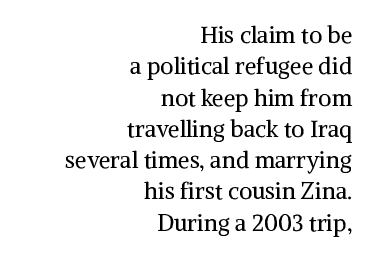
{"italic": "no", "bold": "no", "underline": "no", "align": "right", "line_spacing": "normal", "line_spacing_ratio": 1.36, "letter_spacing": "normal", "letter_spacing_em": 0.0, "glyph_px": 23}
